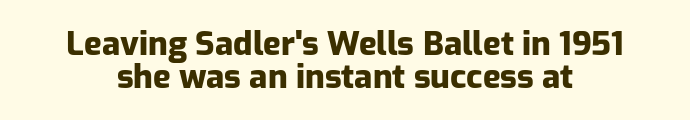
{"serif": "no", "italic": "no", "bold": "yes", "weight": "heavy", "width": "normal", "stroke_contrast": "low", "x_height": "medium", "monospaced": "no", "underline": "no", "line_spacing": "tight", "line_spacing_ratio": 1.0, "letter_spacing": "normal", "letter_spacing_em": 0.0, "glyph_px": 33}
